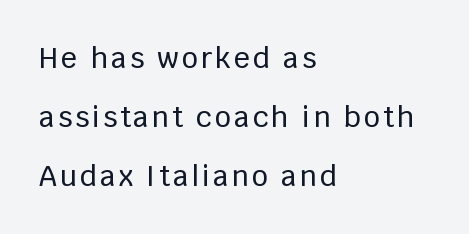
{"serif": "no", "italic": "no", "width": "normal", "stroke_contrast": "low", "x_height": "large", "monospaced": "no", "underline": "no", "align": "left", "line_spacing": "loose", "line_spacing_ratio": 2.1, "glyph_px": 28}
